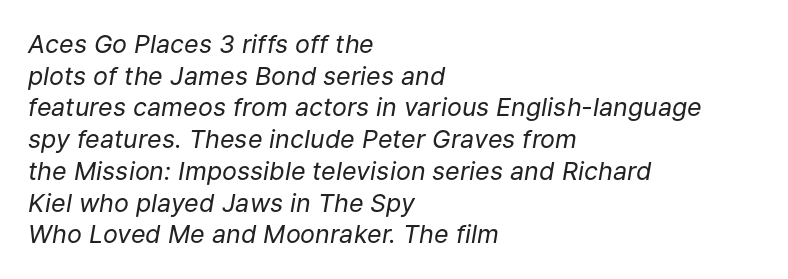
Q: Is the text bold? A: No.
Q: Is the text italic (slanted)? A: Yes, it leans right by about 9 degrees.
Q: Is the text underlined? A: No.
Q: How is the paragraph aligned? A: Left-aligned.
Q: Is the spacing between letters normal or unusually wide? A: Normal.
Q: Is the spacing between lines tight, normal or loose? A: Normal.
